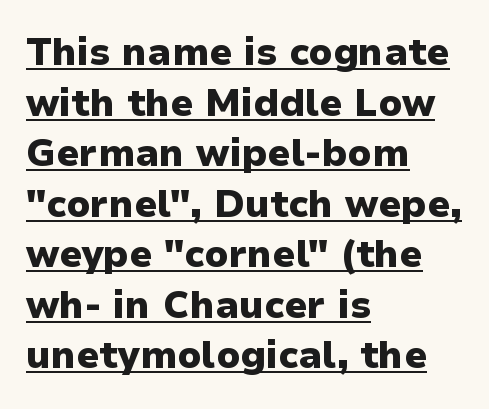
The image shows 38 px heavy sans-serif type, upright; set left-aligned, normal line spacing (1.33x), normal letter spacing, underlined; low stroke contrast and a medium x-height.
